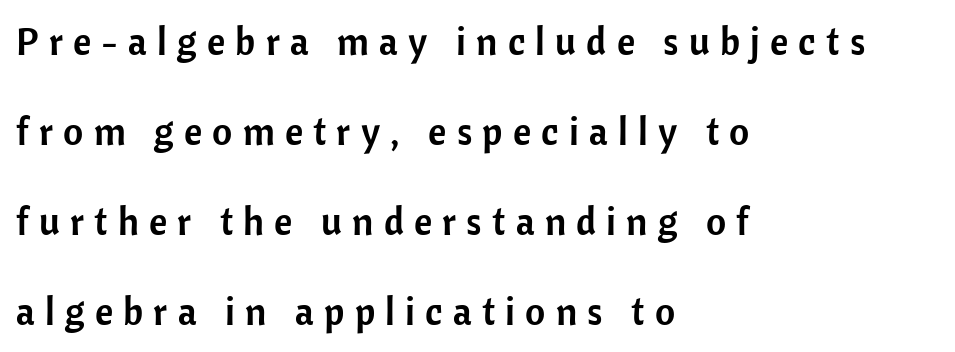
Italic? Not at all — the glyphs are vertical. A classic flush-left, rag-right setting is used for this passage. The passage shown is not underscored anywhere. These lines are rendered in a variable-pitch font. The rendering shows plain stroke endings on the letterforms — a sans-serif design. Someone cranked the tracking dial way up on this one.
